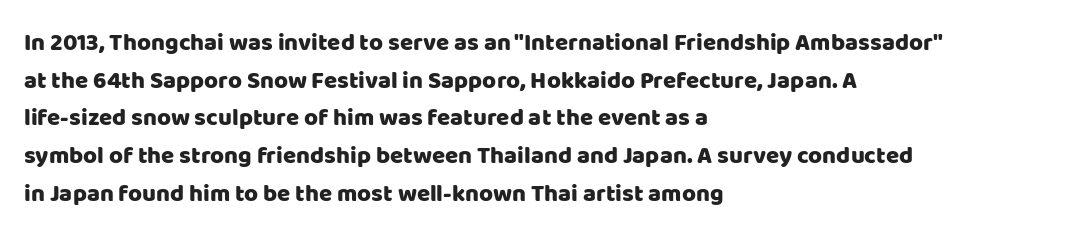
The image shows 24 px text type, upright; set left-aligned, normal line spacing (1.57x), normal letter spacing, not underlined.
